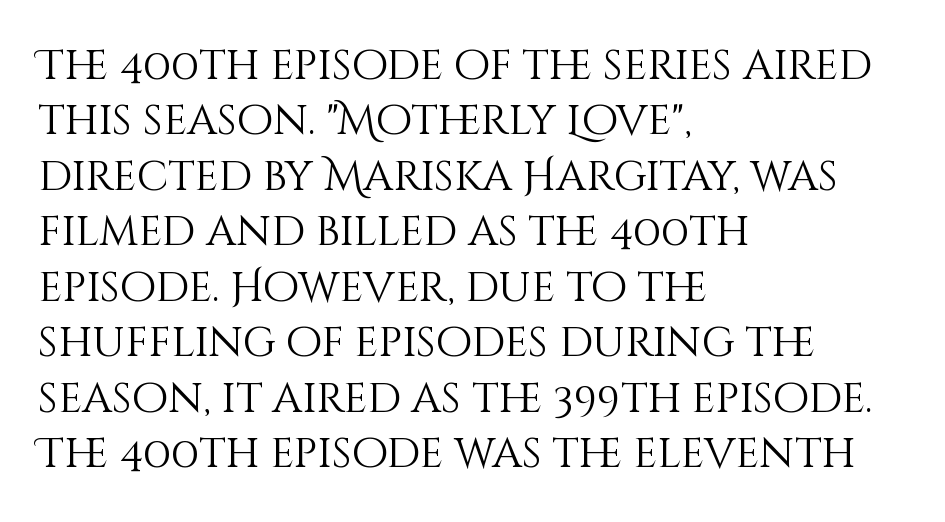
The passage shown has conventional tracking throughout. Horizontally, the lines are justified to the leading edge only. Descenders are the only things crossing below the line. What's the leading like? Ordinary, nothing unusual. Think standard paragraph weight, or any step lighter than that.
